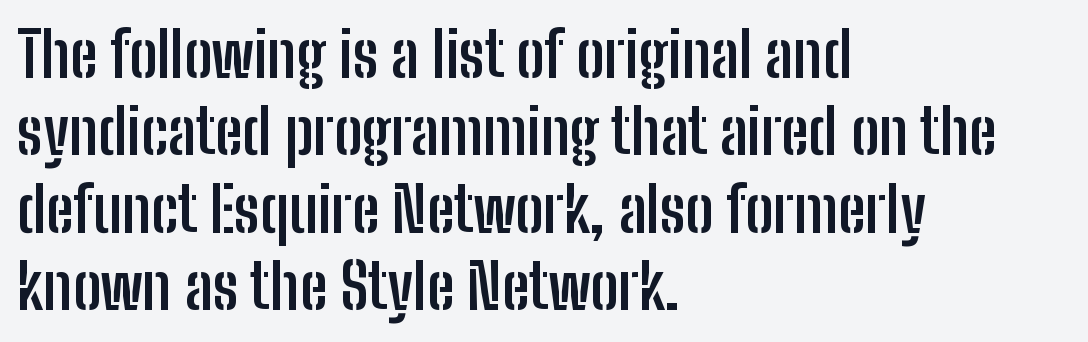
{"serif": "no", "italic": "no", "bold": "yes", "weight": "semibold", "width": "condensed", "stroke_contrast": "low", "x_height": "medium", "monospaced": "no", "underline": "no", "align": "left", "line_spacing": "normal", "line_spacing_ratio": 1.25, "letter_spacing": "normal", "letter_spacing_em": 0.0, "glyph_px": 62}
